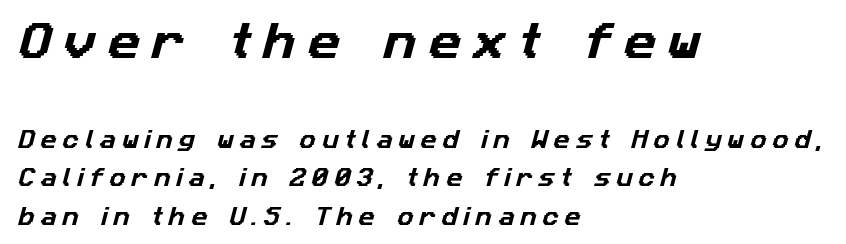
{"serif": "no", "width": "normal", "stroke_contrast": "low", "x_height": "medium", "monospaced": "no", "underline": "no", "align": "left", "line_spacing": "loose", "line_spacing_ratio": 1.94, "letter_spacing": "wide", "letter_spacing_em": 0.3, "larger_block": "first", "size_ratio": 2.0, "glyph_px": 40}
